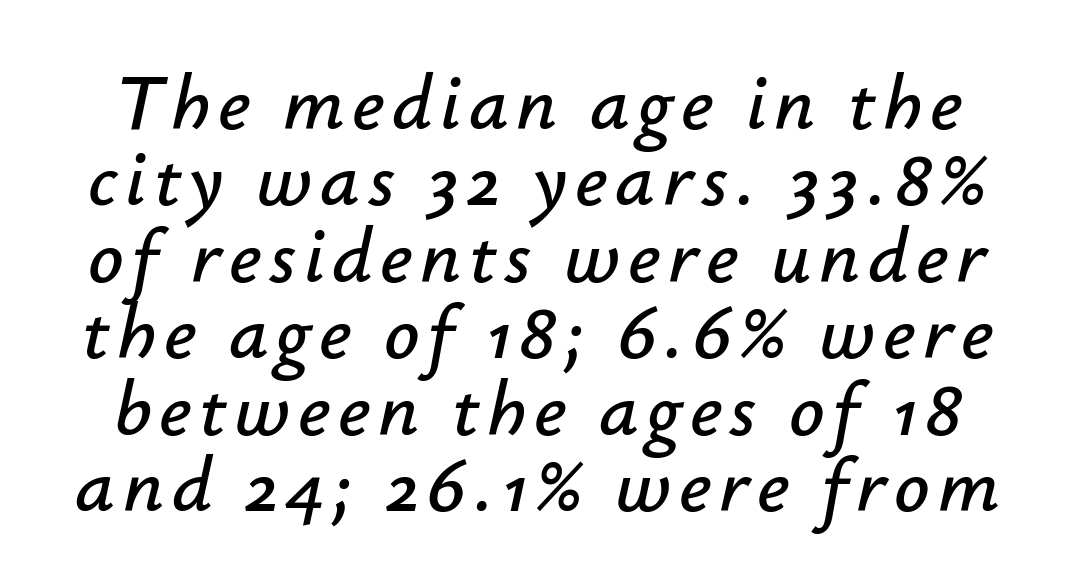
Leading: reduced. Each letter keeps its own natural width here, so spacing adapts to shape. Yep, that's italic — everything's leaning. Descender tails drop into unmarked territory.
